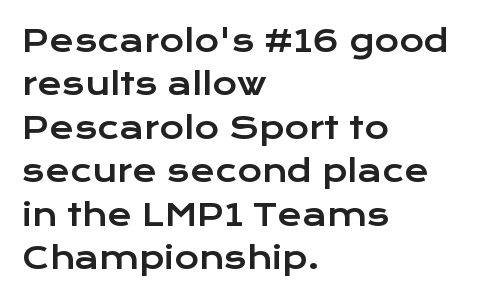
Q: Is the text italic (slanted)? A: No, it is upright.
Q: Is the typeface a serif or a sans-serif typeface? A: Sans-serif.
Q: Is the text underlined? A: No.
Q: How is the paragraph aligned? A: Left-aligned.
Q: Is the spacing between letters normal or unusually wide? A: Normal.
Q: Is the spacing between lines tight, normal or loose? A: Normal.
Q: Width (condensed, normal, or wide)? A: Wide.
Q: Stroke contrast? A: Low.
Q: x-height? A: Medium.
Q: Monospaced? A: No.
